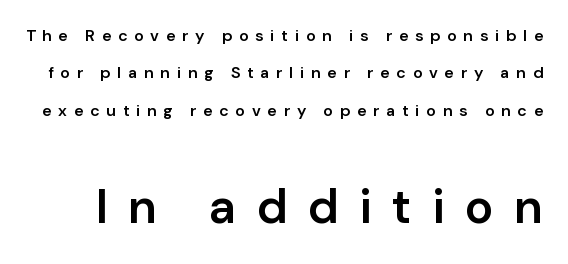
The passage shown is not underscored anywhere. Ordinary non-slanted type is in use. Each letter keeps its own natural width here, so spacing adapts to shape. The text was rendered using a sans face with plain stroke endings. Look at the glyph heights: the lower group is clearly the bigger setting. How would I describe the line gaps? Wide and relaxed.
